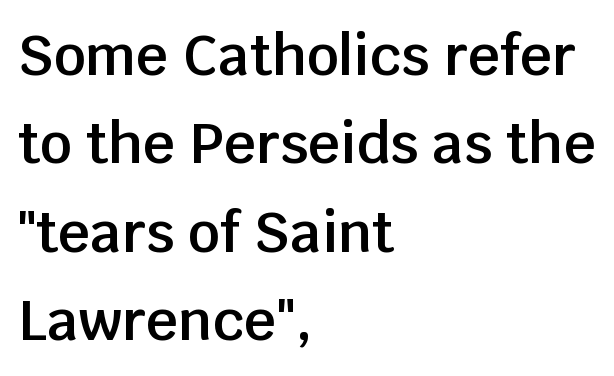
The foot of each line stays bare and open. Notice how the stems are strictly vertical — no italics here. Horizontal bands of white between lines are of average thickness. The letters carry no serifs — their stems end cleanly without finishing strokes.
